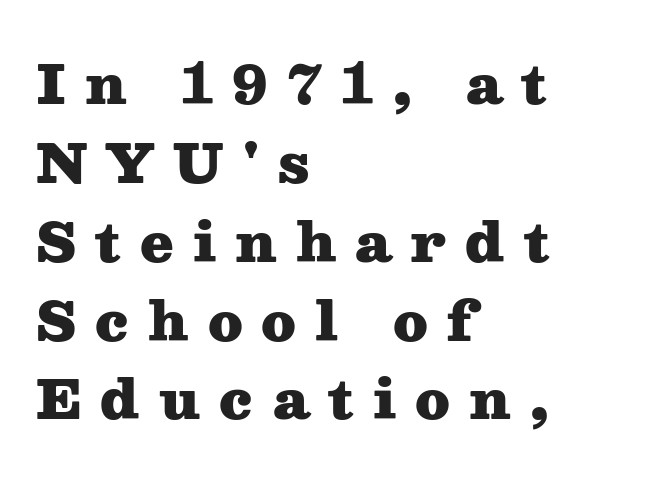
{"serif": "yes", "italic": "no", "bold": "yes", "weight": "heavy", "width": "wide", "stroke_contrast": "medium", "x_height": "medium", "monospaced": "no", "underline": "no", "align": "left", "line_spacing": "normal", "line_spacing_ratio": 1.46, "letter_spacing": "wide", "letter_spacing_em": 0.35, "glyph_px": 54}
